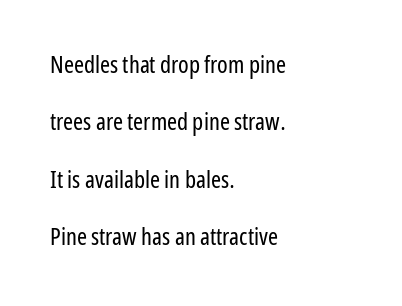
The image shows 24 px text type, upright; set left-aligned, loose line spacing (2.39x), normal letter spacing, not underlined.
